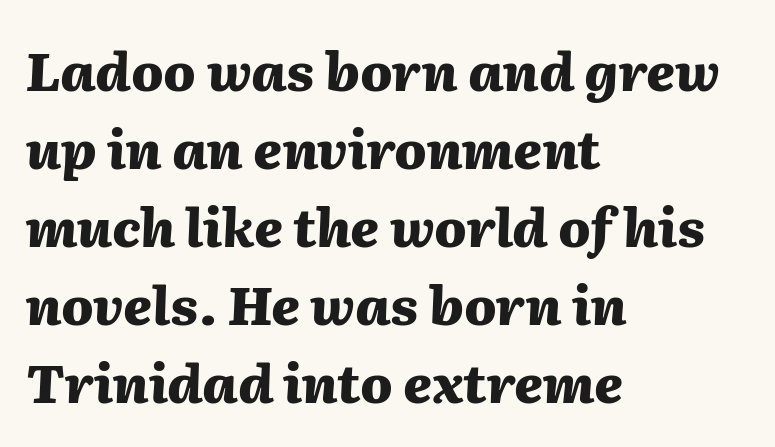
Decoration check: the copy has no underline. Pretty heavy lettering here — definitely bold. Varying glyph widths throughout — classic text-font behaviour. You can tell it's italic because the verticals aren't actually vertical. The paragraph shown leans on its left margin.
